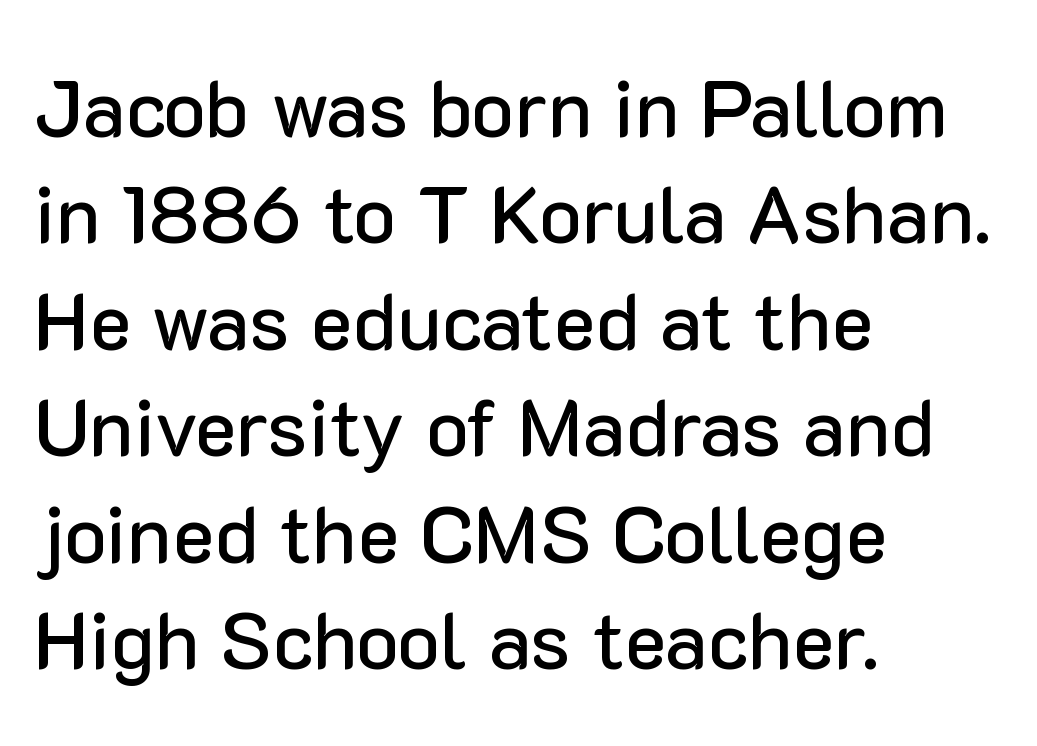
The image shows 80 px sans-serif type, upright; set left-aligned, normal line spacing (1.33x), normal letter spacing, not underlined; low stroke contrast and a medium x-height.
